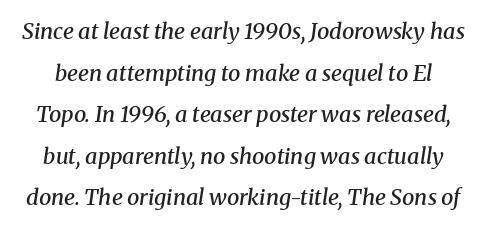
Nobody drew a line under any word here. The type is set solid horizontally, with unmodified tracking. Is the type slanted? Yes — the strokes lean at a clear angle. Slightly chunky letters — semibold, I'd say, not full bold.
